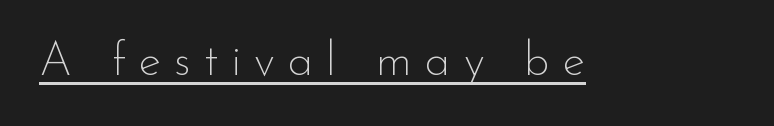
Q: Is the text bold? A: No.
Q: Is the text italic (slanted)? A: No, it is upright.
Q: Is the typeface a serif or a sans-serif typeface? A: Sans-serif.
Q: Is the text underlined? A: Yes.
Q: Is the spacing between letters normal or unusually wide? A: Unusually wide.
Q: Width (condensed, normal, or wide)? A: Normal.
Q: Stroke contrast? A: Low.
Q: x-height? A: Small.
Q: Monospaced? A: No.
